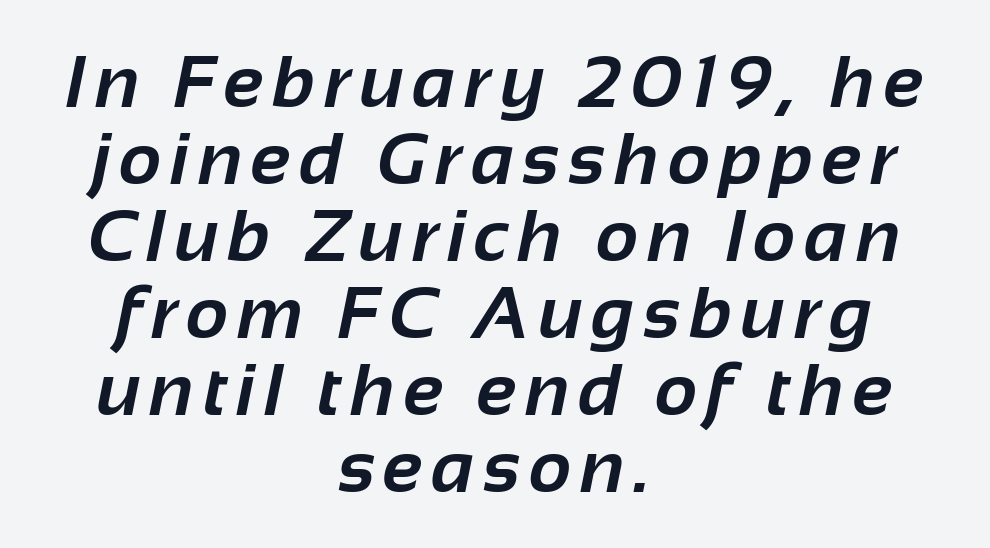
Q: Is the text bold? A: Yes.
Q: Is the typeface a serif or a sans-serif typeface? A: Sans-serif.
Q: Is the text underlined? A: No.
Q: How is the paragraph aligned? A: Centered.
Q: Is the spacing between lines tight, normal or loose? A: Tight.
Q: Width (condensed, normal, or wide)? A: Normal.
Q: Stroke contrast? A: Low.
Q: x-height? A: Medium.
Q: Monospaced? A: No.
